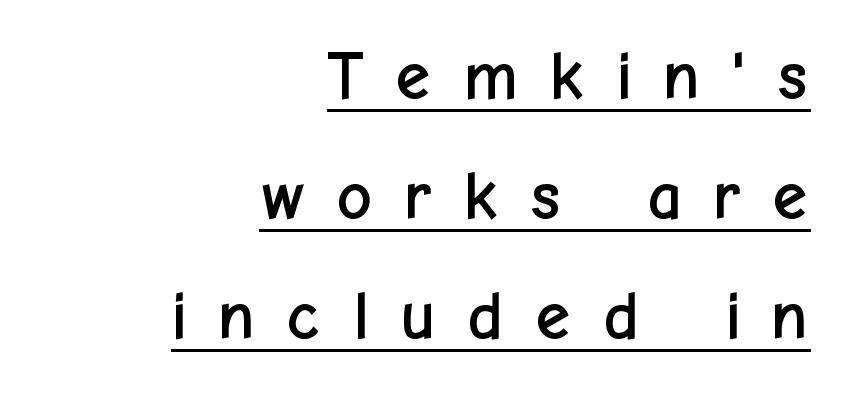
Stroke terminals: plain, sans-serif. This sample is right-justified, so line beginnings fall wherever the words allow. Each letter keeps its own natural width here, so spacing adapts to shape. Every character sits straight up, as roman type does. You can see a thin bar hugging the bottom of the glyphs. The face used here is rendered with a markedly widened letterfit.
